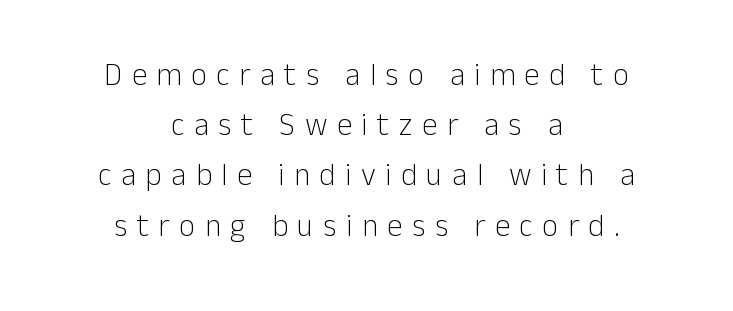
{"serif": "no", "italic": "no", "bold": "no", "weight": "light", "width": "normal", "stroke_contrast": "low", "x_height": "medium", "monospaced": "no", "underline": "no", "align": "center", "line_spacing": "normal", "line_spacing_ratio": 1.62, "letter_spacing": "wide", "letter_spacing_em": 0.31, "glyph_px": 31}
